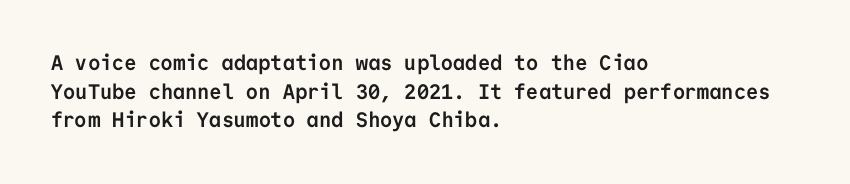
{"italic": "no", "bold": "yes", "underline": "no", "align": "left", "line_spacing": "normal", "line_spacing_ratio": 1.36, "letter_spacing": "normal", "letter_spacing_em": 0.0, "glyph_px": 21}
